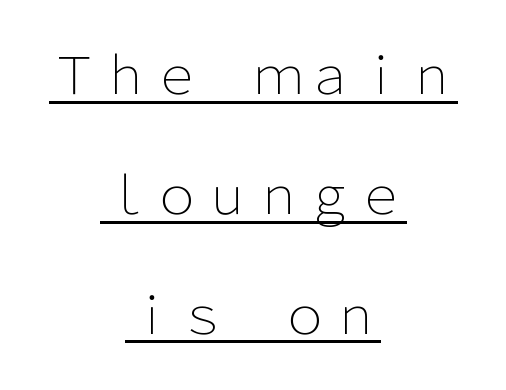
This sample has the flowing, uneven cadence of proportional lettering. The type family on display is of the sans-serif kind. Glance below the letters and you will spot a drawn line. The axis of the letterforms is exactly vertical. The leading is generous, giving the passage an open texture.
